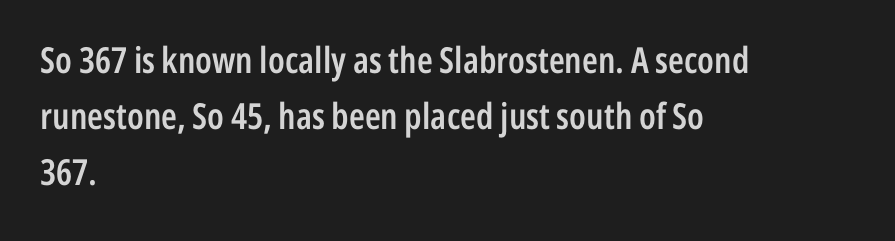
The image shows 36 px semibold, condensed sans-serif type, upright; set left-aligned, normal line spacing (1.56x), normal letter spacing, not underlined; low stroke contrast and a medium x-height.
